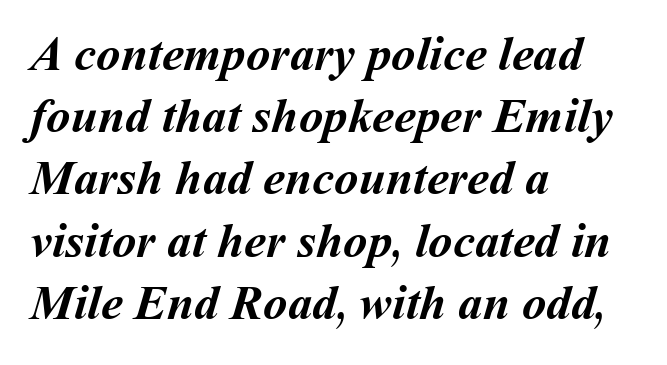
{"bold": "yes", "weight": "semibold", "width": "normal", "stroke_contrast": "medium", "x_height": "medium", "monospaced": "no", "underline": "no", "align": "left", "line_spacing": "normal", "line_spacing_ratio": 1.27, "letter_spacing": "normal", "letter_spacing_em": 0.0, "glyph_px": 49}
